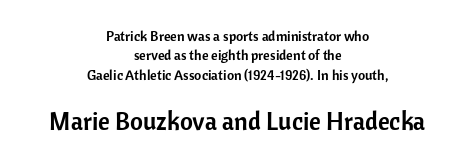
Q: Is the text italic (slanted)? A: No, it is upright.
Q: Is the text underlined? A: No.
Q: How is the paragraph aligned? A: Centered.
Q: Is the spacing between letters normal or unusually wide? A: Normal.
Q: Is the spacing between lines tight, normal or loose? A: Normal.
Q: Which block of text is set in a larger size, the first (top) or the second (bottom)? A: The second (bottom) one.
